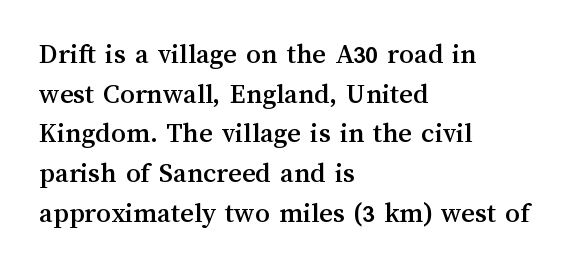
Think of a printed novel: that variable character pitch is what you see here. Type without underlining. How are the letters spaced? Ordinarily, with no added tracking. Does the copy run flush right? No — it runs flush left. What's the leading like? Ordinary, nothing unusual.
